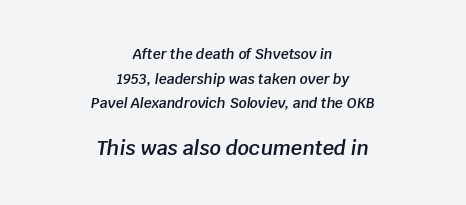
The image shows 20 px text type, italic (leaning right); set centered, line spacing 1.76x, normal letter spacing, not underlined; the second (bottom) block is 1.43x larger.
